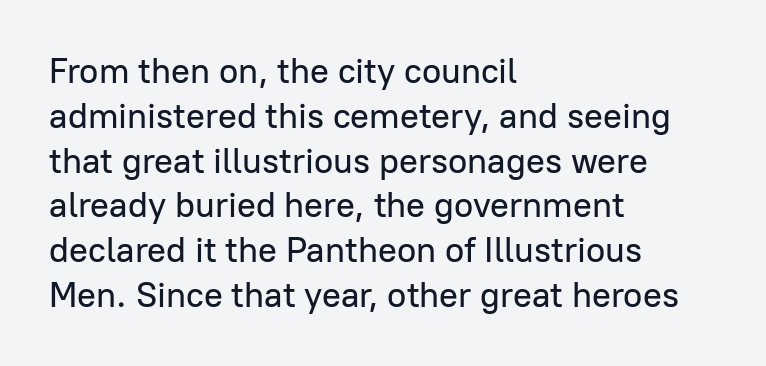
Q: Is the text italic (slanted)? A: No, it is upright.
Q: Is the typeface a serif or a sans-serif typeface? A: Sans-serif.
Q: Is the text underlined? A: No.
Q: How is the paragraph aligned? A: Left-aligned.
Q: Is the spacing between letters normal or unusually wide? A: Normal.
Q: Is the spacing between lines tight, normal or loose? A: Normal.
Q: Width (condensed, normal, or wide)? A: Normal.
Q: Stroke contrast? A: Low.
Q: x-height? A: Medium.
Q: Monospaced? A: No.
